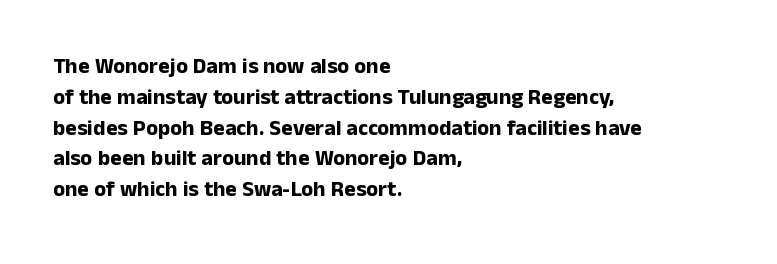
{"italic": "no", "bold": "yes", "underline": "no", "align": "left", "line_spacing": "normal", "line_spacing_ratio": 1.4, "letter_spacing": "normal", "letter_spacing_em": 0.0, "glyph_px": 22}
